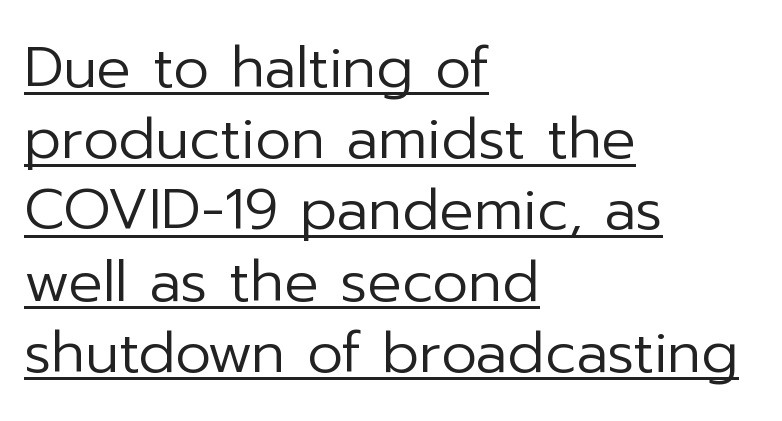
Looks like someone drew a line under every word here. The typeface has the unassuming heft of standard copy or less. Character widths vary here, with narrow letters taking less room than wide ones. Baseline-to-baseline distance is the conventional proportion of letter height.
